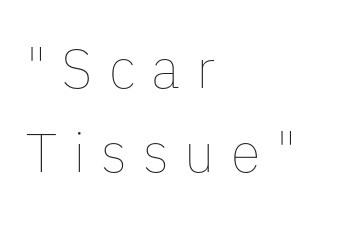
In CSS terms this would be text-align: left. Quick note: underline off. The space between consecutive lines is moderate. The type is letterspaced generously, with wide tracking.
